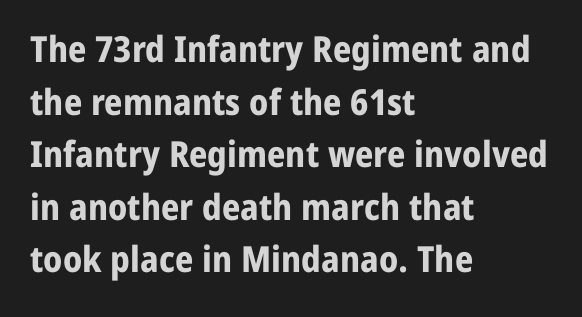
The image shows 36 px bold sans-serif type, upright; set left-aligned, normal line spacing (1.46x), normal letter spacing, not underlined; low stroke contrast and a medium x-height.
